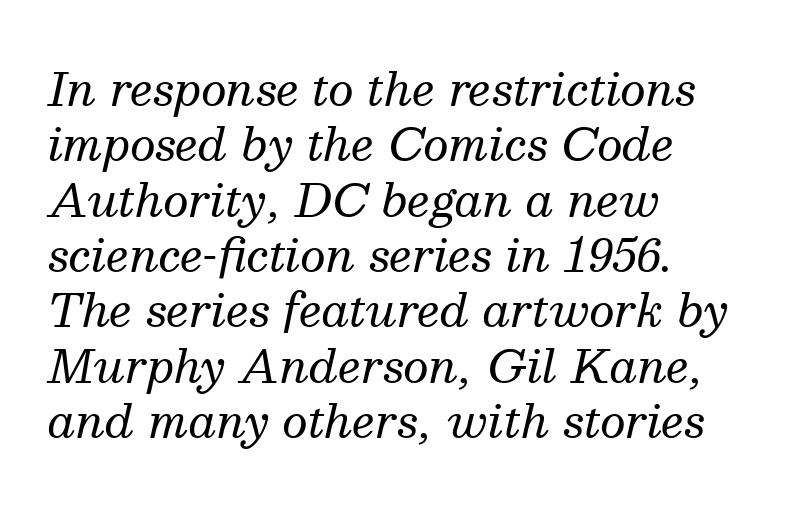
Q: Is the text bold? A: No.
Q: Is the text italic (slanted)? A: Yes, it leans right by about 13 degrees.
Q: Is the typeface a serif or a sans-serif typeface? A: Serif.
Q: Is the text underlined? A: No.
Q: How is the paragraph aligned? A: Left-aligned.
Q: Is the spacing between letters normal or unusually wide? A: Normal.
Q: Width (condensed, normal, or wide)? A: Normal.
Q: Stroke contrast? A: Medium.
Q: x-height? A: Medium.
Q: Monospaced? A: No.
